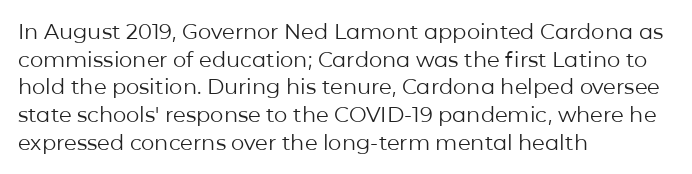
The image shows 21 px text type, upright; set left-aligned, normal line spacing (1.32x), normal letter spacing, not underlined.
